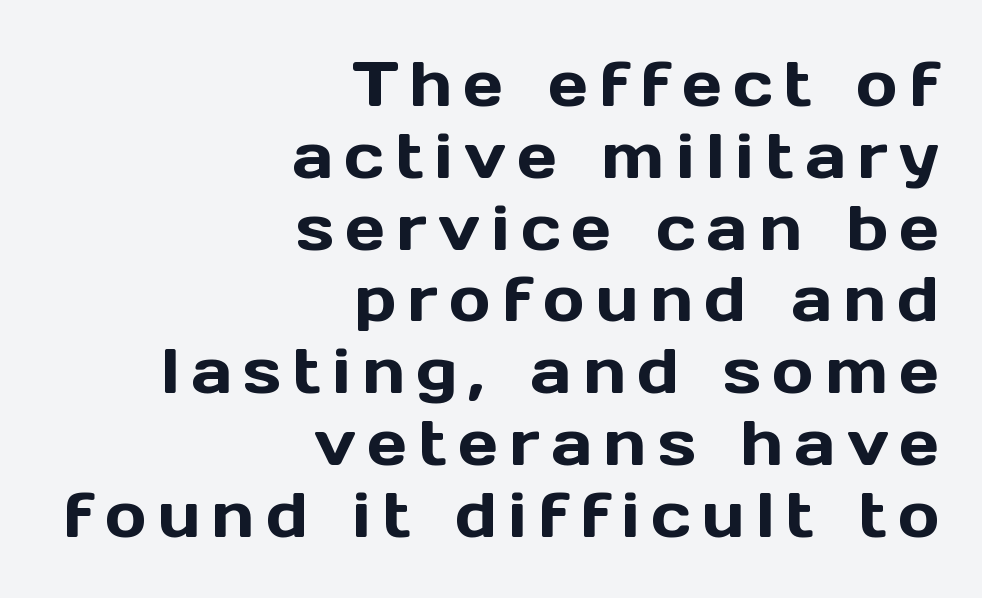
Q: Is the text italic (slanted)? A: No, it is upright.
Q: Is the typeface a serif or a sans-serif typeface? A: Sans-serif.
Q: Is the text underlined? A: No.
Q: How is the paragraph aligned? A: Right-aligned.
Q: Is the spacing between lines tight, normal or loose? A: Tight.
Q: Width (condensed, normal, or wide)? A: Normal.
Q: x-height? A: Medium.
Q: Monospaced? A: No.
